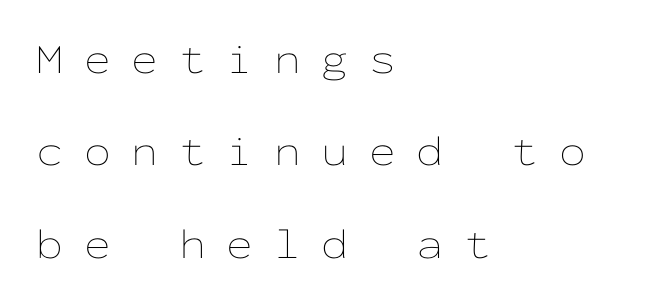
Q: Is the text bold? A: No.
Q: Is the text italic (slanted)? A: No, it is upright.
Q: Is the text underlined? A: No.
Q: How is the paragraph aligned? A: Left-aligned.
Q: Is the spacing between letters normal or unusually wide? A: Unusually wide.
Q: Is the spacing between lines tight, normal or loose? A: Loose.
Q: Width (condensed, normal, or wide)? A: Wide.
Q: Stroke contrast? A: Low.
Q: x-height? A: Medium.
Q: Monospaced? A: Yes.
